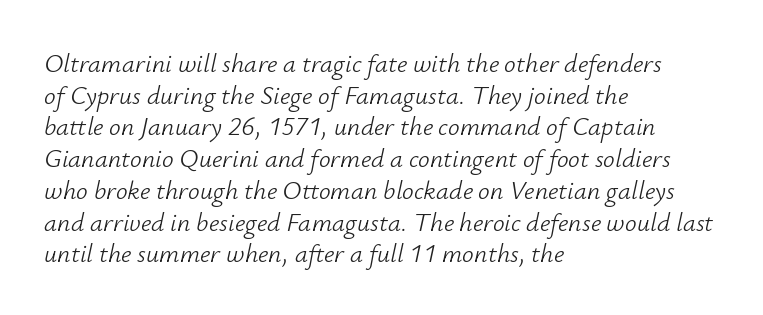
The image shows 26 px text type, italic (leaning right); set left-aligned, line spacing 1.22x, normal letter spacing, not underlined.
